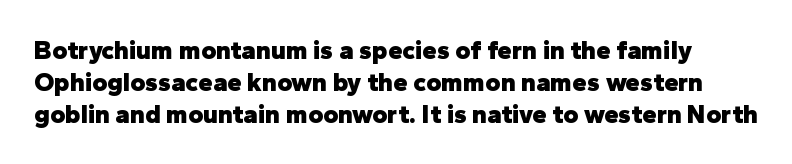
Q: Is the text bold? A: Yes.
Q: Is the text italic (slanted)? A: No, it is upright.
Q: Is the text underlined? A: No.
Q: Is the spacing between letters normal or unusually wide? A: Normal.
